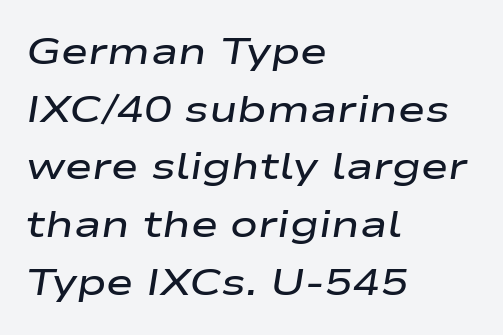
The image shows 37 px semibold, wide type, italic (leaning right); set left-aligned, normal line spacing (1.56x), normal letter spacing, not underlined; low stroke contrast and a medium x-height.
